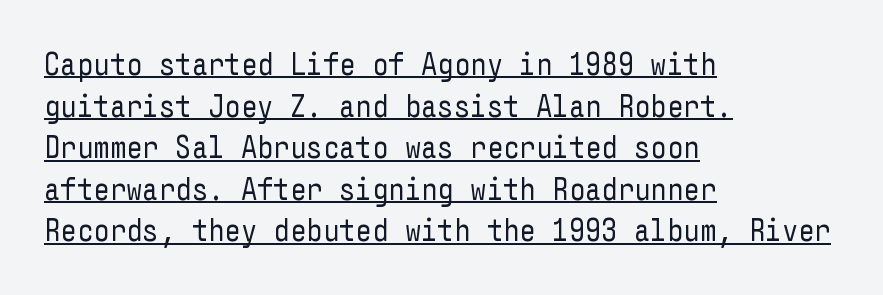
Students, note that the glyphs here touch the page at normal intervals. The typesetter chose a ragged-right arrangement here. A baseline rule has been typeset under these characters. Counters stay open thanks to moderate or lighter strokes.
